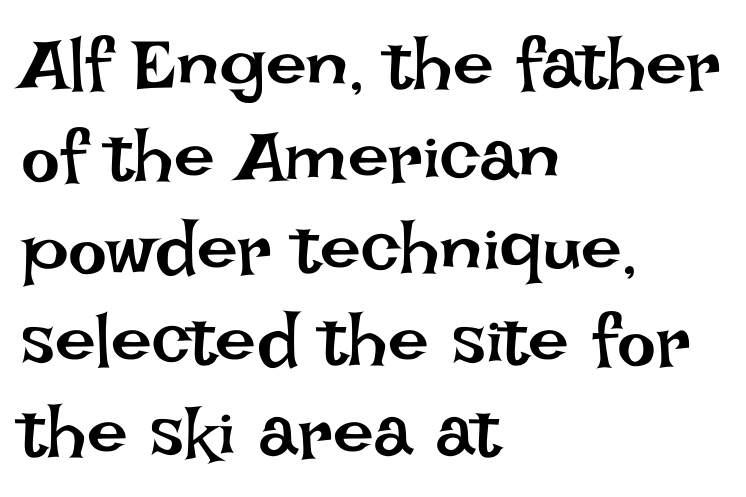
Q: Is the text bold? A: No.
Q: Is the text italic (slanted)? A: No, it is upright.
Q: Is the text underlined? A: No.
Q: How is the paragraph aligned? A: Left-aligned.
Q: Is the spacing between letters normal or unusually wide? A: Normal.
Q: Is the spacing between lines tight, normal or loose? A: Normal.
Q: Width (condensed, normal, or wide)? A: Normal.
Q: Stroke contrast? A: Low.
Q: x-height? A: Large.
Q: Monospaced? A: No.
